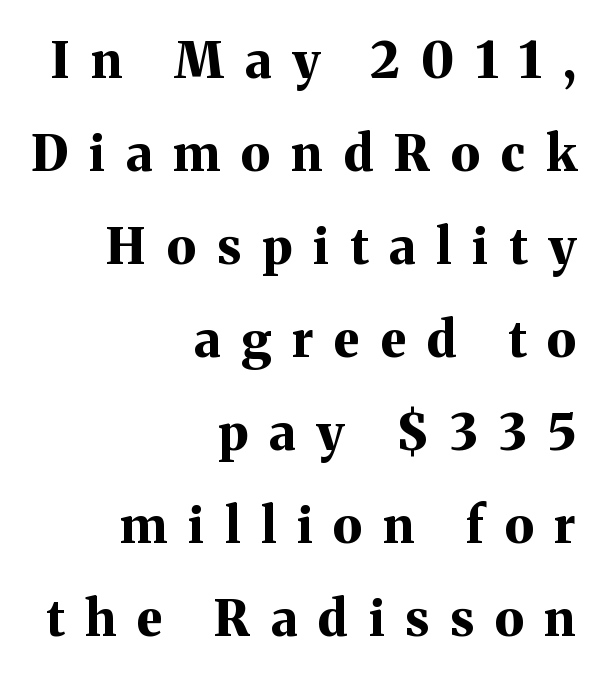
{"serif": "yes", "italic": "no", "bold": "yes", "weight": "bold", "width": "normal", "stroke_contrast": "medium", "x_height": "medium", "monospaced": "no", "underline": "no", "align": "right", "line_spacing_ratio": 1.86, "letter_spacing": "wide", "letter_spacing_em": 0.42, "glyph_px": 50}
